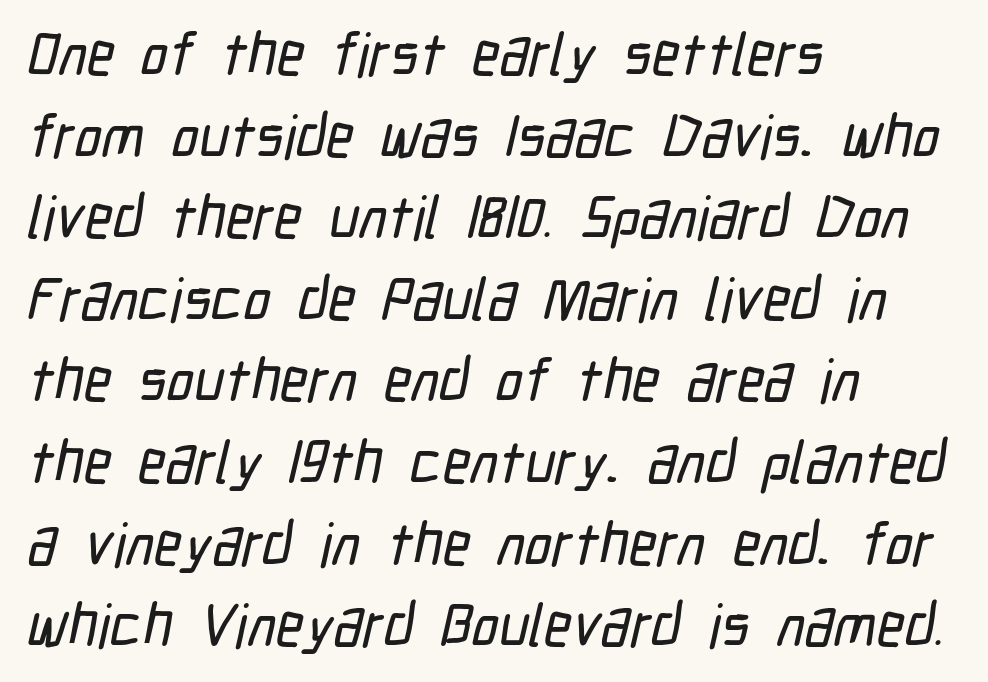
Q: Is the typeface a serif or a sans-serif typeface? A: Sans-serif.
Q: Is the text underlined? A: No.
Q: How is the paragraph aligned? A: Left-aligned.
Q: Is the spacing between letters normal or unusually wide? A: Normal.
Q: Is the spacing between lines tight, normal or loose? A: Normal.
Q: Width (condensed, normal, or wide)? A: Condensed.
Q: Stroke contrast? A: Low.
Q: x-height? A: Medium.
Q: Monospaced? A: No.
